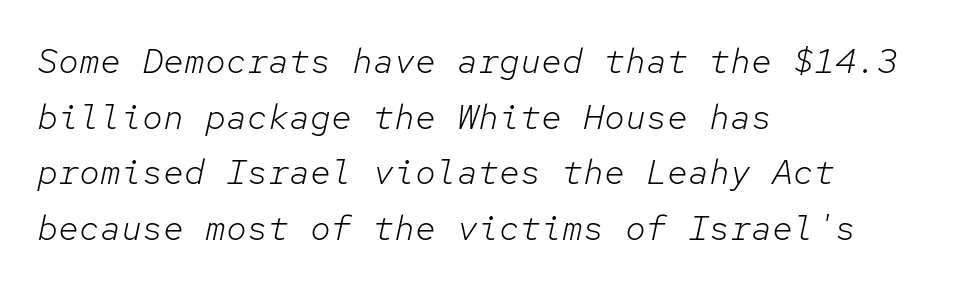
{"italic": "yes", "lean": "right", "slant_degrees": 12, "bold": "no", "weight": "light", "width": "normal", "stroke_contrast": "low", "x_height": "medium", "monospaced": "yes", "underline": "no", "align": "left", "line_spacing": "normal", "line_spacing_ratio": 1.59, "letter_spacing": "normal", "letter_spacing_em": 0.0, "glyph_px": 35}
